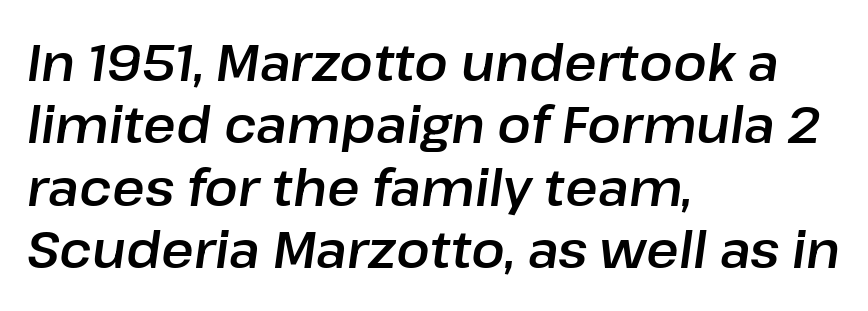
{"italic": "yes", "lean": "right", "slant_degrees": 8, "width": "normal", "stroke_contrast": "low", "x_height": "medium", "monospaced": "no", "underline": "no", "align": "left", "line_spacing": "normal", "line_spacing_ratio": 1.25, "letter_spacing": "normal", "letter_spacing_em": 0.0, "glyph_px": 50}
